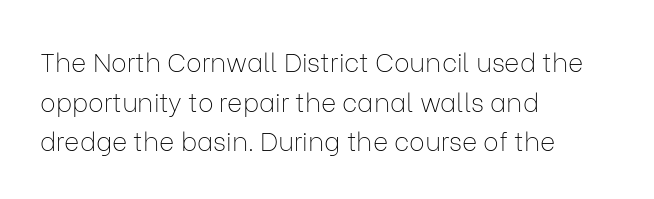
The image shows 26 px text type, upright; set left-aligned, normal line spacing (1.52x), normal letter spacing, not underlined.
